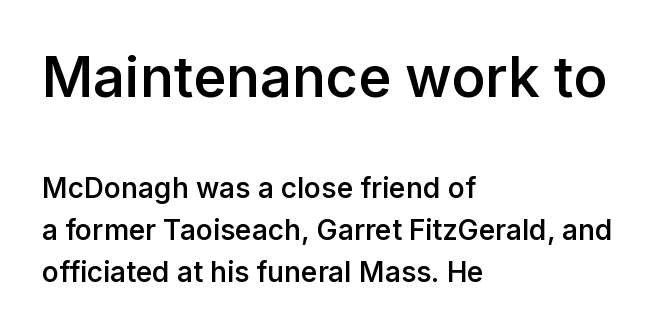
These lines are rendered in a variable-pitch font. Is there much room between lines? A standard amount, neither cramped nor airy. Inter-character spacing is left at the font's built-in metrics. Does the weight exceed regular? Yes, but only to semibold. The setting favours the left margin, as ordinary paragraphs usually do.
